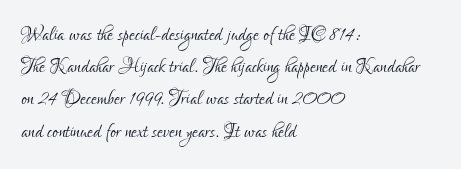
Q: Is the text bold? A: No.
Q: Is the text italic (slanted)? A: Yes.
Q: Is the text underlined? A: No.
Q: How is the paragraph aligned? A: Left-aligned.
Q: Is the spacing between letters normal or unusually wide? A: Normal.
